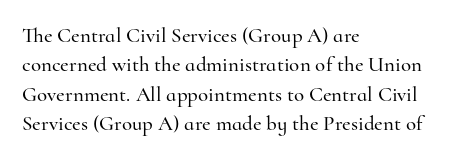
The image shows 21 px text type, upright; set left-aligned, normal line spacing (1.4x), normal letter spacing, not underlined.
